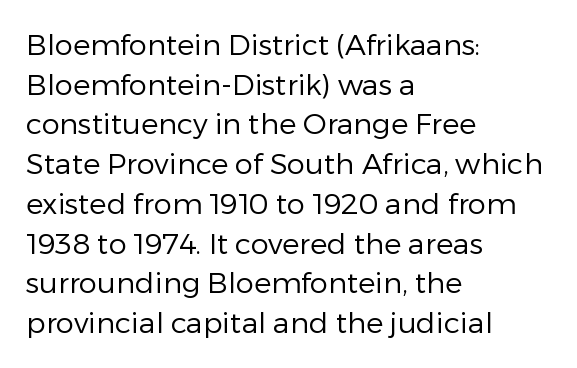
Q: Is the text bold? A: No.
Q: Is the text italic (slanted)? A: No, it is upright.
Q: Is the typeface a serif or a sans-serif typeface? A: Sans-serif.
Q: Is the text underlined? A: No.
Q: How is the paragraph aligned? A: Left-aligned.
Q: Is the spacing between letters normal or unusually wide? A: Normal.
Q: Is the spacing between lines tight, normal or loose? A: Normal.
Q: Width (condensed, normal, or wide)? A: Normal.
Q: Stroke contrast? A: Low.
Q: x-height? A: Medium.
Q: Monospaced? A: No.
